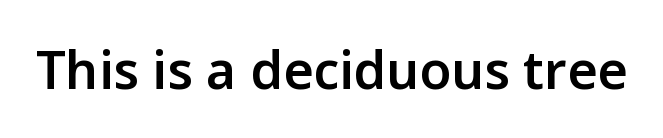
Q: Is the text bold? A: Semi-bold.
Q: Is the text italic (slanted)? A: No, it is upright.
Q: Is the typeface a serif or a sans-serif typeface? A: Sans-serif.
Q: Is the text underlined? A: No.
Q: Is the spacing between letters normal or unusually wide? A: Normal.
Q: Width (condensed, normal, or wide)? A: Normal.
Q: Stroke contrast? A: Low.
Q: x-height? A: Medium.
Q: Monospaced? A: No.
